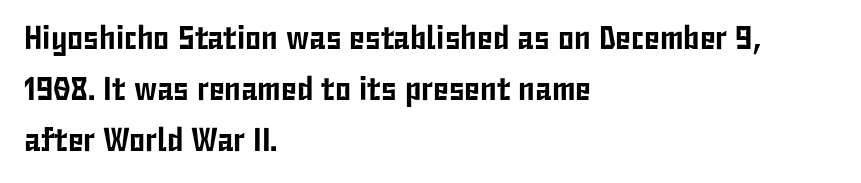
The image shows 33 px condensed sans-serif type, upright; set left-aligned, normal line spacing (1.55x), normal letter spacing, not underlined; low stroke contrast and a medium x-height.
